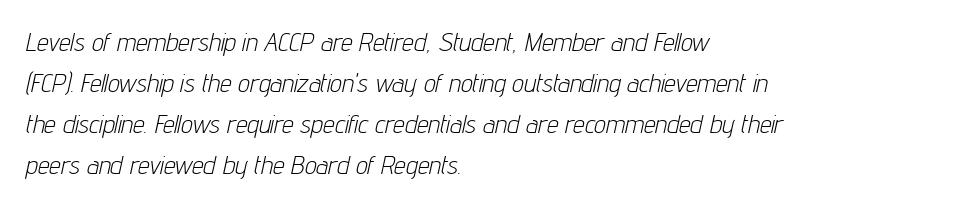
In terms of leading, this rendering sits right in the middle. The glyphs look as if they've been sheared to an angle. Typeset ragged right — the left edge is the straight one. The cut favours lightness, reaching ordinary text weight at its darkest. Quick note: underline off.
